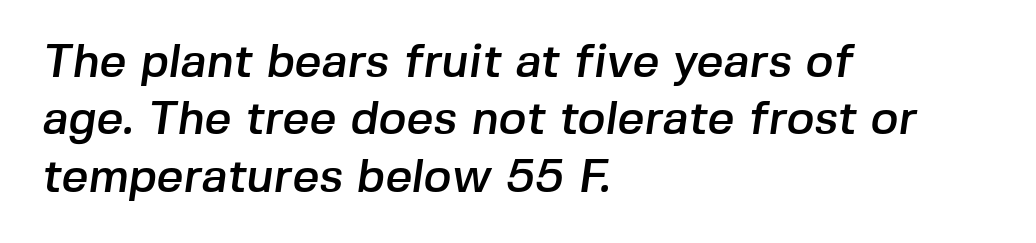
The image shows 47 px sans-serif type; set left-aligned, line spacing 1.22x, normal letter spacing, not underlined; low stroke contrast and a medium x-height.
